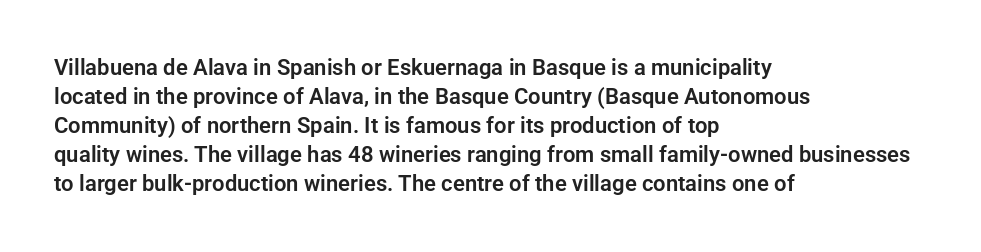
{"italic": "no", "underline": "no", "align": "left", "line_spacing": "normal", "line_spacing_ratio": 1.32, "letter_spacing": "normal", "letter_spacing_em": 0.0, "glyph_px": 22}
